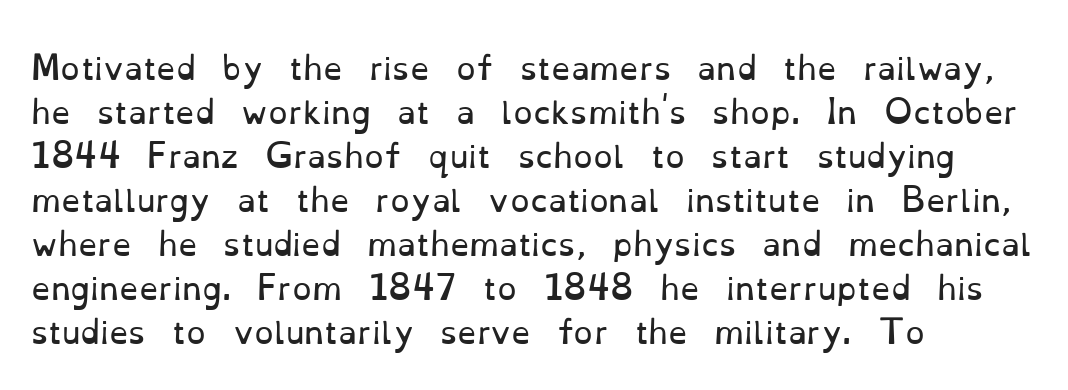
The image shows 31 px regular-weight serif type, upright; set left-aligned, normal line spacing (1.42x), normal letter spacing, not underlined; low stroke contrast and a small x-height.
